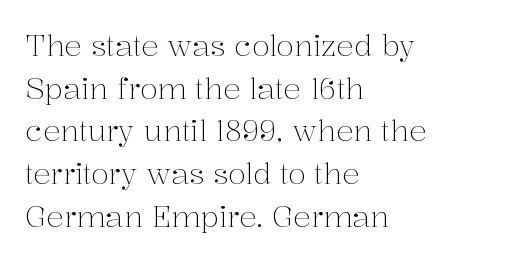
Note the varied advance widths — an 'i' is clearly narrower than an 'm'. Characters remain perfectly vertical along every line. Casual observation: everything's shoved over to the left. A light-to-regular cut is what we see here. The face used here is rendered with its standard letterfit.
